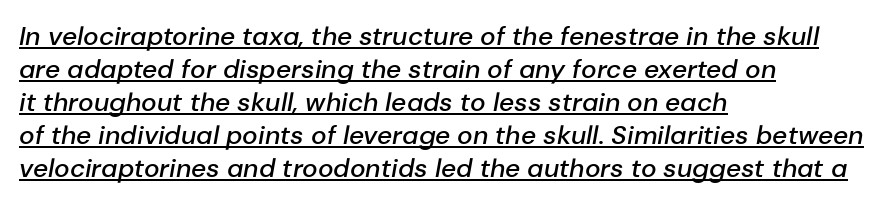
Q: Is the text bold? A: Semi-bold.
Q: Is the text italic (slanted)? A: Yes, it leans right by about 10 degrees.
Q: Is the text underlined? A: Yes.
Q: How is the paragraph aligned? A: Left-aligned.
Q: Is the spacing between letters normal or unusually wide? A: Normal.
Q: Is the spacing between lines tight, normal or loose? A: Normal.
